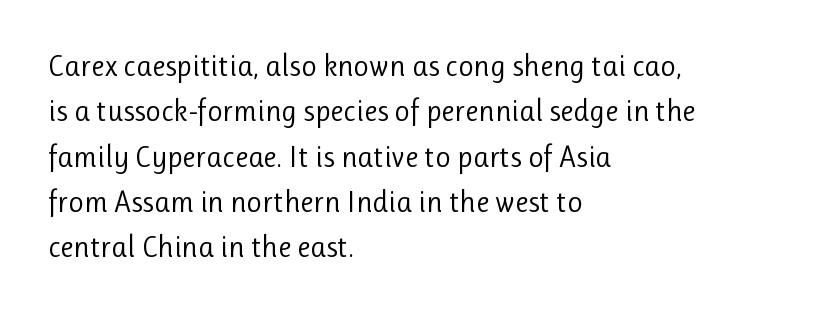
The image shows 30 px regular-weight sans-serif type, upright; set left-aligned, normal line spacing (1.51x), normal letter spacing, not underlined; low stroke contrast and a medium x-height.
